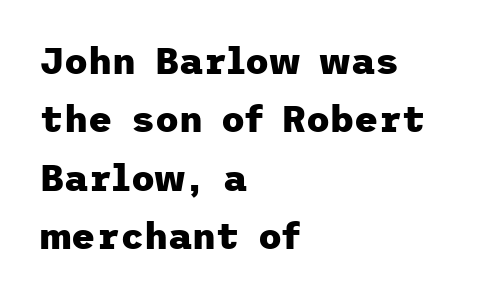
{"serif": "no", "italic": "no", "bold": "yes", "weight": "heavy", "width": "normal", "stroke_contrast": "low", "x_height": "medium", "underline": "no", "align": "left", "line_spacing": "normal", "line_spacing_ratio": 1.58, "letter_spacing": "normal", "letter_spacing_em": 0.0, "glyph_px": 37}
